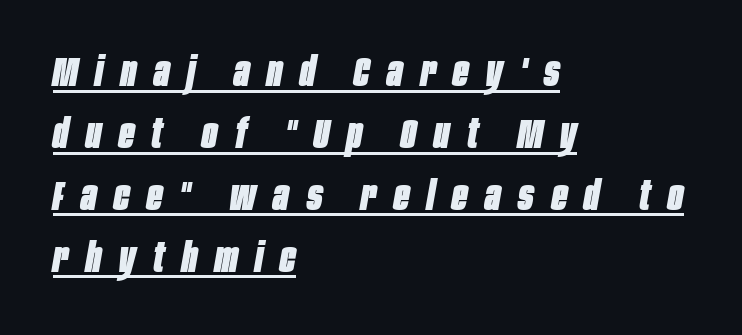
{"italic": "yes", "lean": "right", "slant_degrees": 10, "bold": "yes", "weight": "heavy", "width": "condensed", "stroke_contrast": "low", "x_height": "large", "monospaced": "no", "underline": "yes", "align": "left", "line_spacing": "normal", "line_spacing_ratio": 1.51, "letter_spacing": "wide", "letter_spacing_em": 0.43, "glyph_px": 41}
